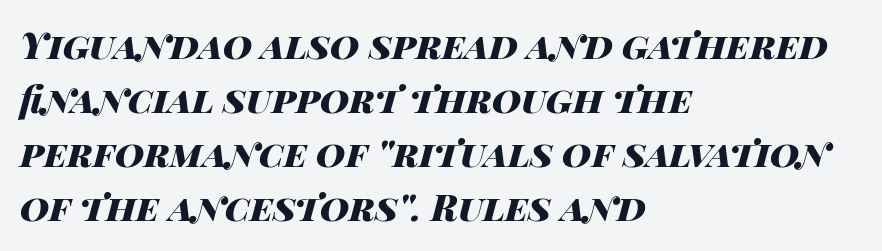
The image shows 36 px heavy, wide type, italic (leaning right); set left-aligned, normal line spacing (1.5x), normal letter spacing, not underlined; high stroke contrast and a large x-height.
